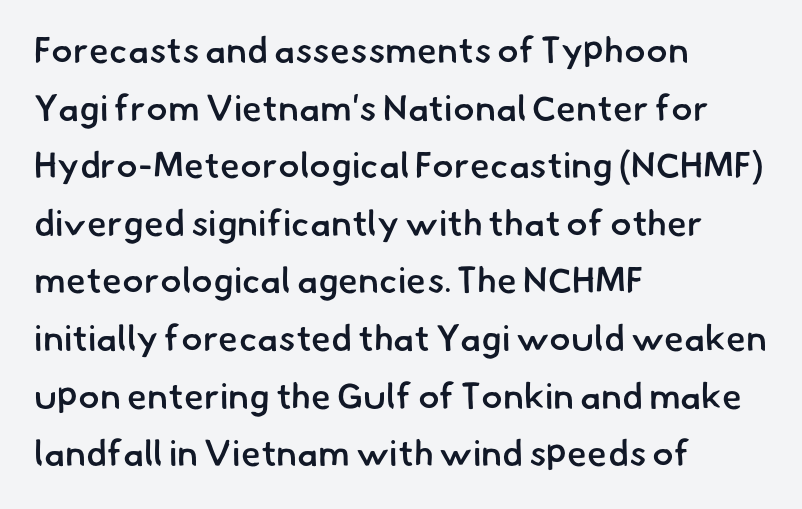
These lines are rendered in a variable-pitch font. Caption: standard tracking, unaltered. In terms of letterform style, serifs are entirely absent. This rendering features lettering with no underline. As a designer I'd log this as weight 600, semibold.
